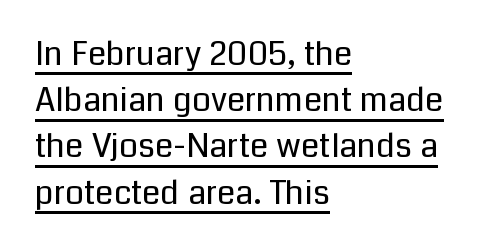
The image shows 33 px regular-weight sans-serif type, upright; set left-aligned, normal line spacing (1.4x), normal letter spacing, underlined; low stroke contrast and a medium x-height.
